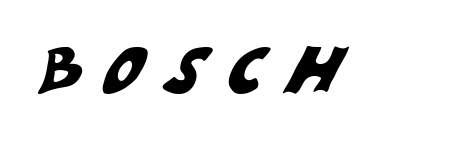
The strip under each line holds only bare page. Letterform terminals end flat and unadorned throughout the passage. In terms of letterspacing, this is a distinctly airy, spread setting. Think of a printed novel: that variable character pitch is what you see here.
